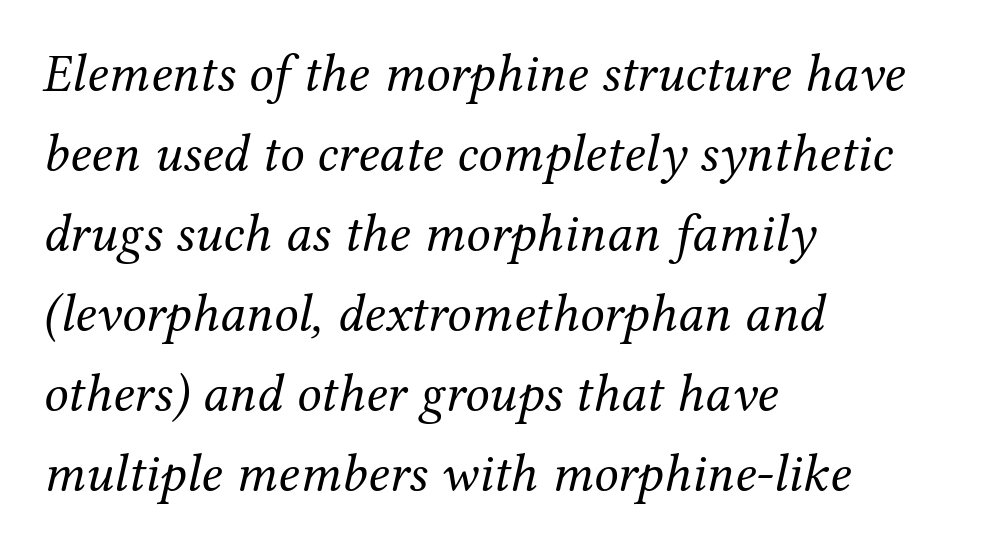
Visually the block forms a straight wall on the left and a jagged coastline on the right. Tall strokes in this sample are angled rather than plumb. The passage shown is typed in a proportional face where columns would drift. Serif or sans? Serif — the stroke terminals have little feet. A bare baseline throughout the passage. Each word holds together tightly as a unit, with standard inter-letter gaps.
